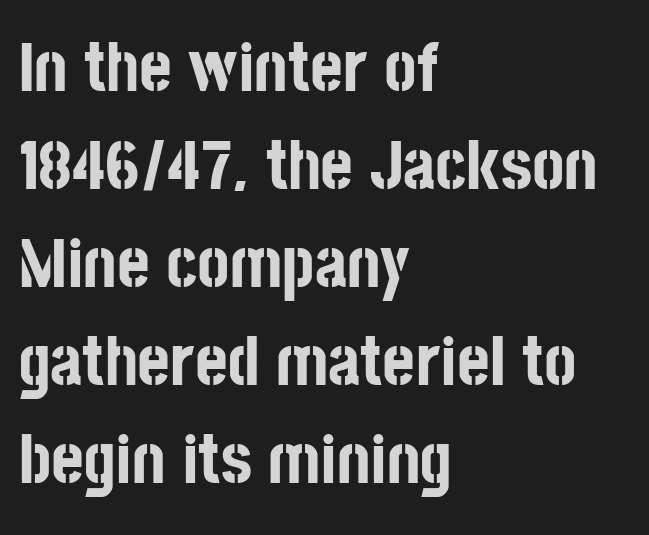
The image shows 70 px bold, condensed sans-serif type, upright; set left-aligned, normal line spacing (1.4x), normal letter spacing, not underlined; low stroke contrast and a large x-height.
